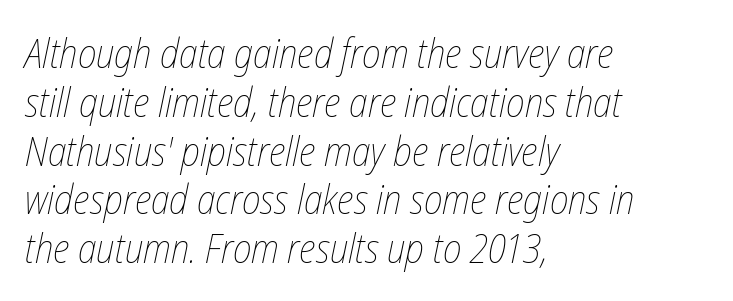
{"italic": "yes", "lean": "right", "slant_degrees": 12, "bold": "no", "weight": "thin", "width": "condensed", "stroke_contrast": "low", "x_height": "medium", "monospaced": "no", "underline": "no", "align": "left", "line_spacing_ratio": 1.22, "letter_spacing": "normal", "letter_spacing_em": 0.0, "glyph_px": 40}
